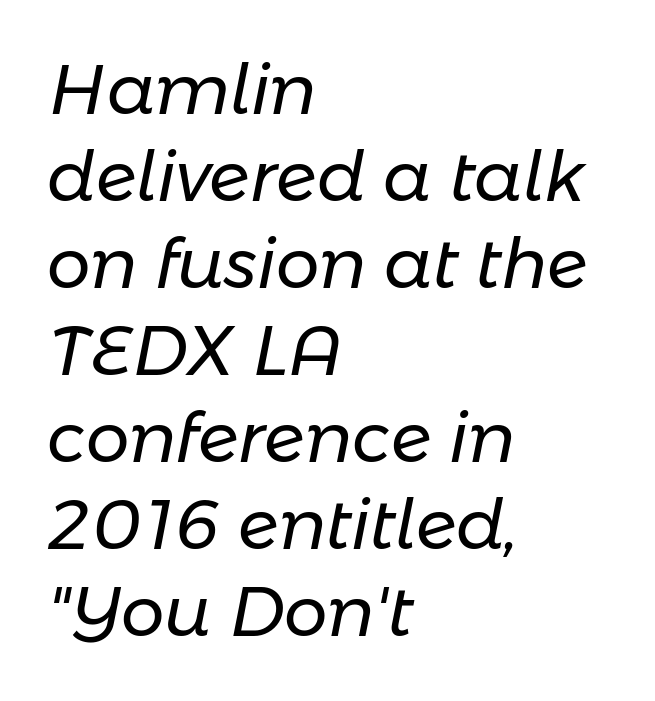
Underline: absent. Does the leading feel generous? No, just average. The lines in this sample share a left origin and differ only in where they stop. The font is comparable to plain body text, perhaps lighter. The face used here is rendered with its standard letterfit. Is this a fixed-width face? No — the glyphs have proportional, varying widths.
